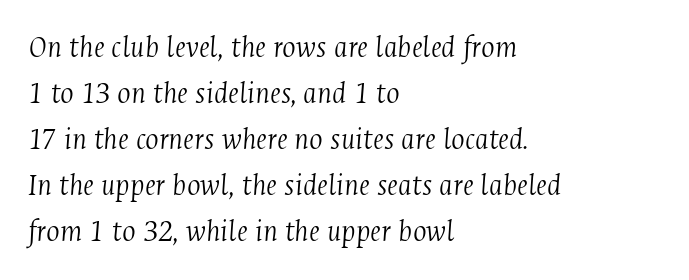
Q: Is the text bold? A: No.
Q: Is the text italic (slanted)? A: Yes, it leans right by about 4 degrees.
Q: Is the typeface a serif or a sans-serif typeface? A: Serif.
Q: Is the text underlined? A: No.
Q: How is the paragraph aligned? A: Left-aligned.
Q: Is the spacing between letters normal or unusually wide? A: Normal.
Q: Is the spacing between lines tight, normal or loose? A: Normal.
Q: Width (condensed, normal, or wide)? A: Condensed.
Q: Stroke contrast? A: Medium.
Q: x-height? A: Medium.
Q: Monospaced? A: No.
